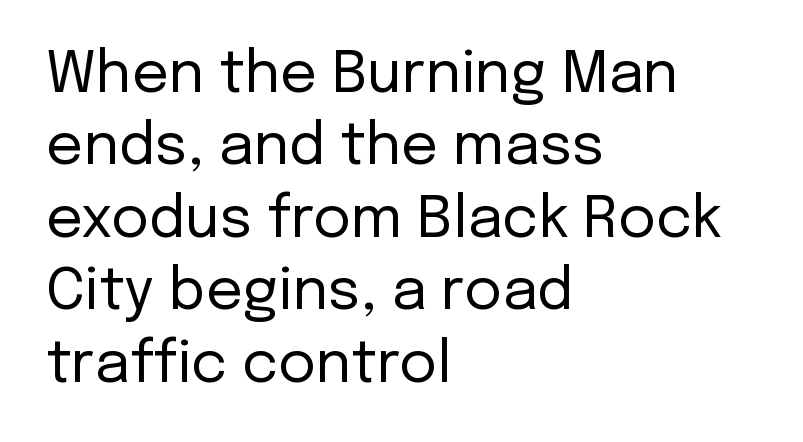
Q: Is the text bold? A: No.
Q: Is the text italic (slanted)? A: No, it is upright.
Q: Is the typeface a serif or a sans-serif typeface? A: Sans-serif.
Q: Is the text underlined? A: No.
Q: How is the paragraph aligned? A: Left-aligned.
Q: Is the spacing between letters normal or unusually wide? A: Normal.
Q: Is the spacing between lines tight, normal or loose? A: Normal.
Q: Width (condensed, normal, or wide)? A: Normal.
Q: Stroke contrast? A: Low.
Q: x-height? A: Medium.
Q: Monospaced? A: No.
